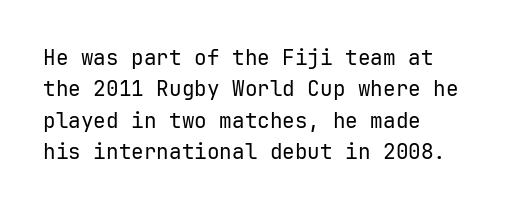
Q: Is the text bold? A: No.
Q: Is the text italic (slanted)? A: No, it is upright.
Q: Is the text underlined? A: No.
Q: How is the paragraph aligned? A: Left-aligned.
Q: Is the spacing between letters normal or unusually wide? A: Normal.
Q: Is the spacing between lines tight, normal or loose? A: Normal.
